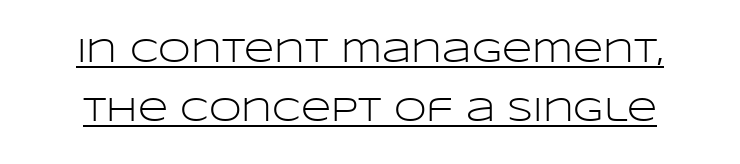
Q: Is the text bold? A: No.
Q: Is the text italic (slanted)? A: No, it is upright.
Q: Is the typeface a serif or a sans-serif typeface? A: Sans-serif.
Q: Is the text underlined? A: Yes.
Q: Is the spacing between letters normal or unusually wide? A: Normal.
Q: Width (condensed, normal, or wide)? A: Wide.
Q: Stroke contrast? A: Low.
Q: x-height? A: Large.
Q: Monospaced? A: No.
